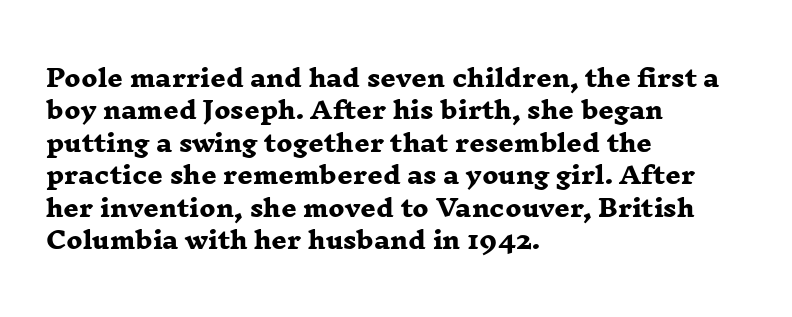
{"bold": "yes", "underline": "no", "align": "left", "line_spacing": "normal", "line_spacing_ratio": 1.35, "letter_spacing": "normal", "letter_spacing_em": 0.0, "glyph_px": 24}
